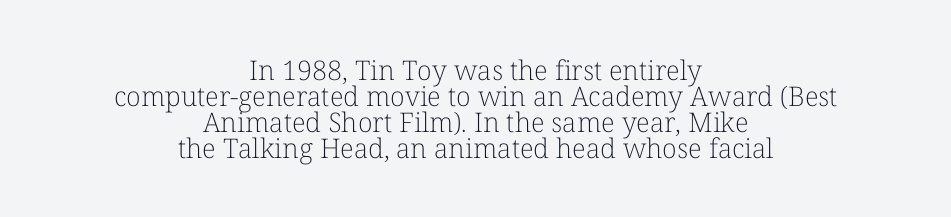
The image shows 27 px text type, upright; set centered, tight line spacing (0.96x), normal letter spacing, not underlined.
